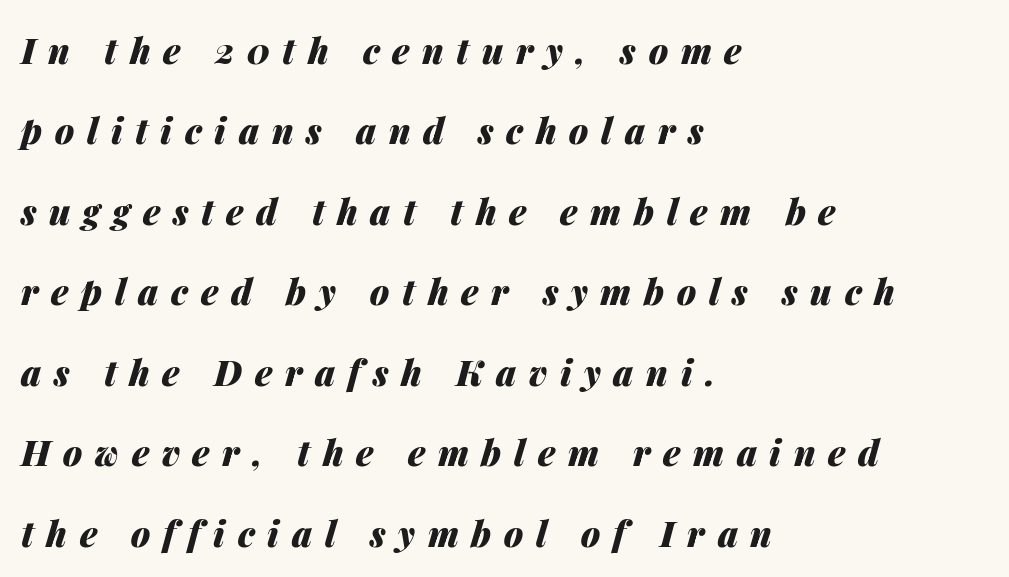
Q: Is the text bold? A: Yes.
Q: Is the text italic (slanted)? A: Yes, it leans right by about 14 degrees.
Q: Is the text underlined? A: No.
Q: How is the paragraph aligned? A: Left-aligned.
Q: Is the spacing between letters normal or unusually wide? A: Unusually wide.
Q: Is the spacing between lines tight, normal or loose? A: Loose.
Q: Width (condensed, normal, or wide)? A: Normal.
Q: Stroke contrast? A: Medium.
Q: x-height? A: Medium.
Q: Monospaced? A: No.
